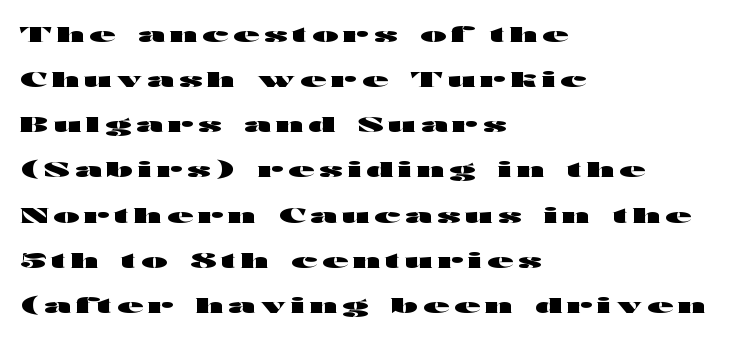
Q: Is the text bold? A: Yes.
Q: Is the text italic (slanted)? A: No, it is upright.
Q: Is the text underlined? A: No.
Q: How is the paragraph aligned? A: Left-aligned.
Q: Is the spacing between letters normal or unusually wide? A: Unusually wide.
Q: Is the spacing between lines tight, normal or loose? A: Loose.
